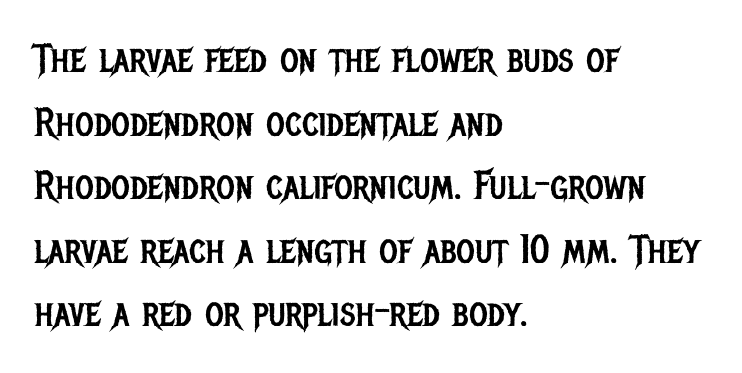
Caption: standard tracking, unaltered. Think of a printed novel: that variable character pitch is what you see here. Interline gaps are of average width in this sample. A typesetter would label this face a sans.
